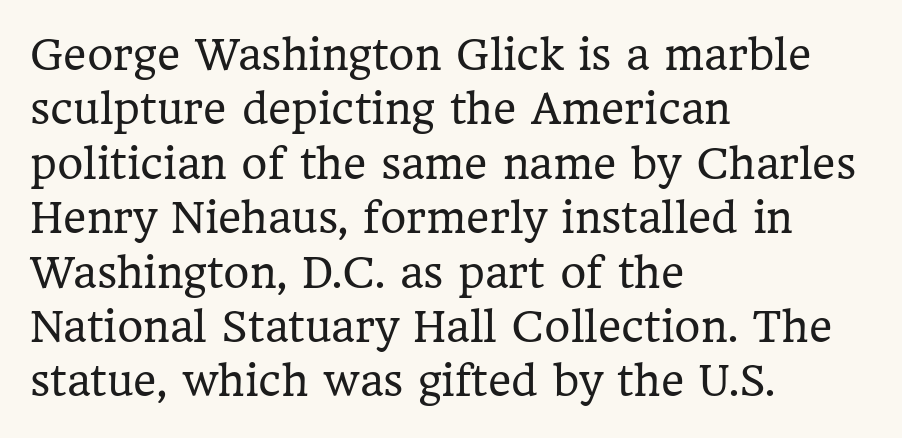
Q: Is the text bold? A: No.
Q: Is the text italic (slanted)? A: No, it is upright.
Q: Is the typeface a serif or a sans-serif typeface? A: Serif.
Q: Is the text underlined? A: No.
Q: How is the paragraph aligned? A: Left-aligned.
Q: Is the spacing between letters normal or unusually wide? A: Normal.
Q: Is the spacing between lines tight, normal or loose? A: Normal.
Q: Width (condensed, normal, or wide)? A: Normal.
Q: Stroke contrast? A: Low.
Q: x-height? A: Medium.
Q: Monospaced? A: No.
